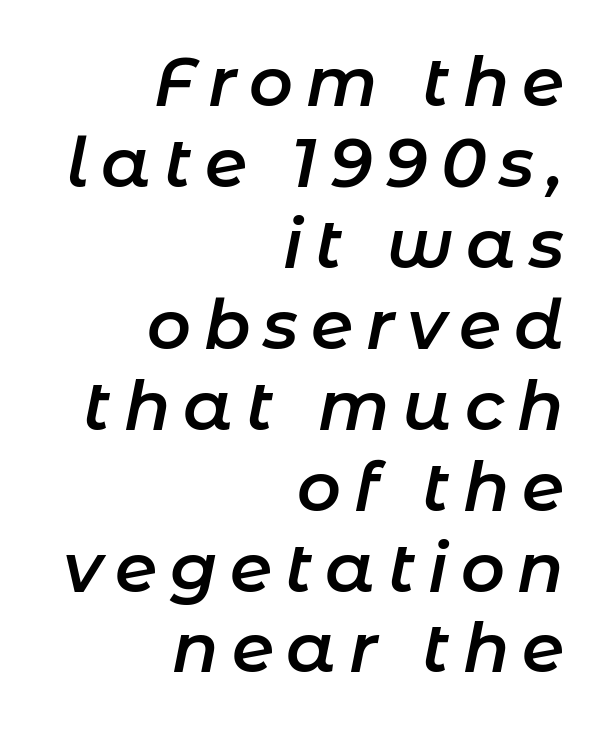
The image shows 68 px semibold type, italic (leaning right); set right-aligned, line spacing 1.19x, not underlined; low stroke contrast and a medium x-height.
